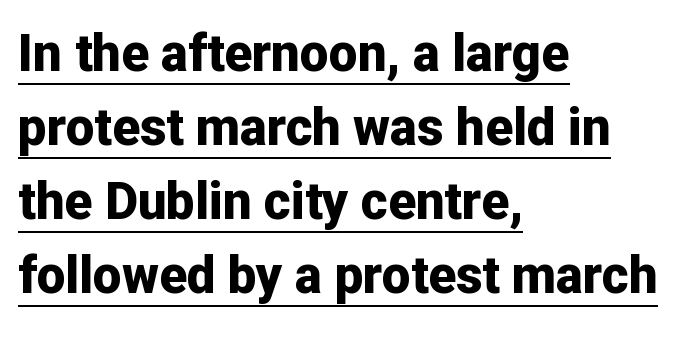
The image shows 51 px bold sans-serif type, upright; set left-aligned, normal line spacing (1.45x), normal letter spacing, underlined; low stroke contrast and a medium x-height.
